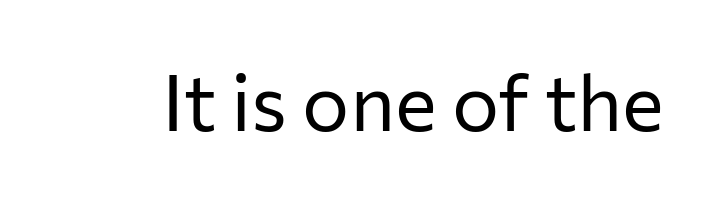
Posture: straight, roman, zero tilt. Ink coverage per letter is moderate at most. Here the designer chose a conventional face with non-uniform glyph widths. This is sans-serif lettering, the kind often seen on screens and signage. What stands out about the letter spacing? Nothing — it is the standard amount.
